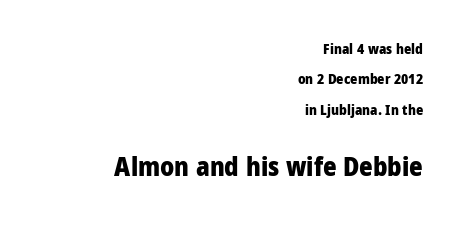
The image shows 26 px bold type, upright; set right-aligned, loose line spacing (2.17x), normal letter spacing, not underlined; the second (bottom) block is 1.86x larger.
